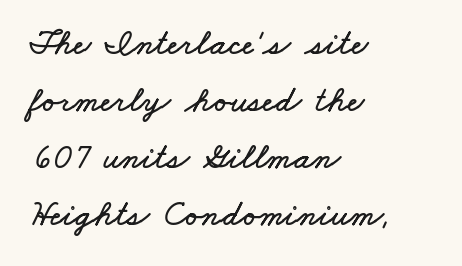
The image shows 36 px wide type; set left-aligned, normal line spacing (1.58x), normal letter spacing, not underlined; low stroke contrast and a small x-height.
